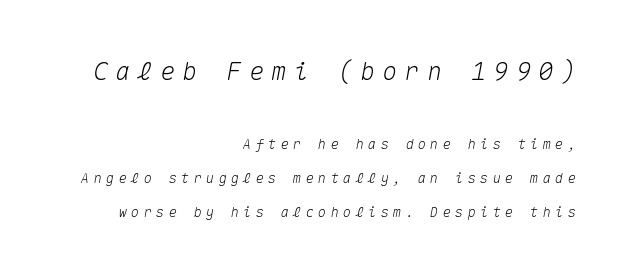
{"italic": "yes", "lean": "right", "slant_degrees": 10, "underline": "no", "align": "right", "line_spacing": "loose", "line_spacing_ratio": 2.42, "letter_spacing": "wide", "letter_spacing_em": 0.29, "larger_block": "first", "size_ratio": 1.79, "glyph_px": 25}
